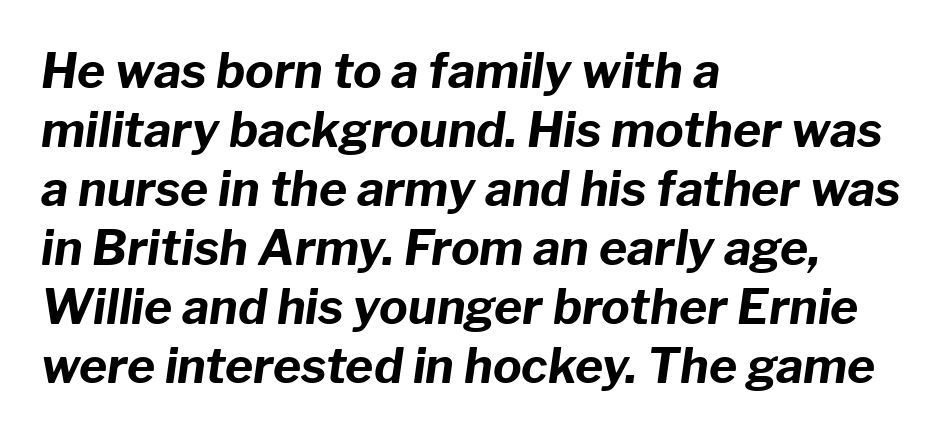
These lines are rendered in a variable-pitch font. The paragraph has a hard left edge and a soft right edge. You can tell it's italic because the verticals aren't actually vertical. Check under the words: just untouched page. The letters are bold, with thick, heavy strokes.
